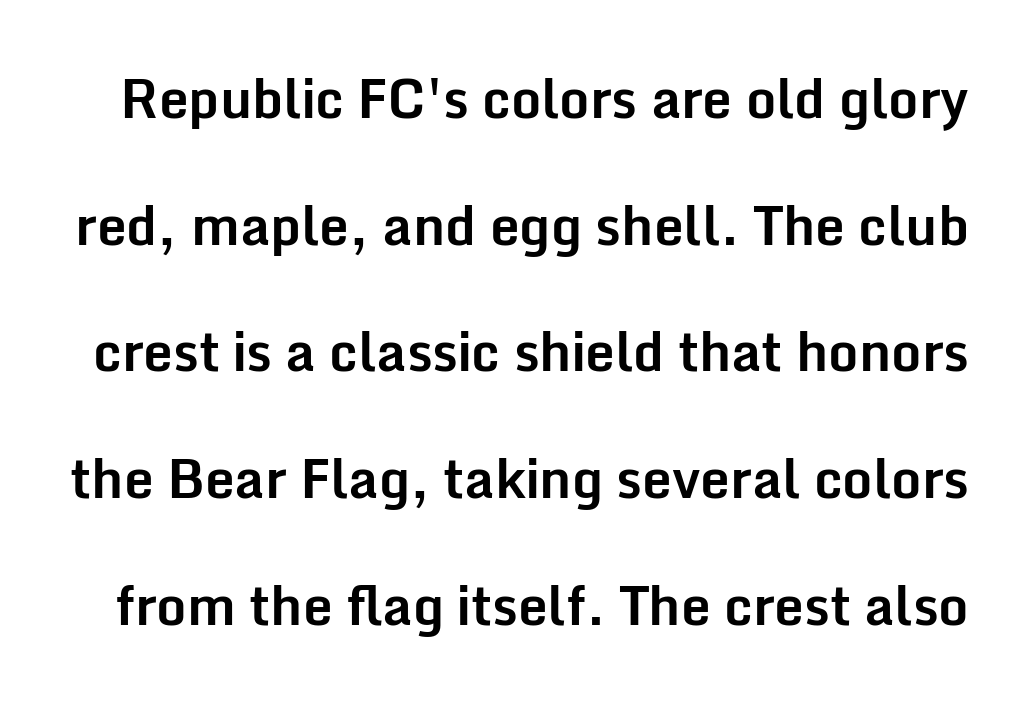
Q: Is the text bold? A: Yes.
Q: Is the text italic (slanted)? A: No, it is upright.
Q: Is the typeface a serif or a sans-serif typeface? A: Sans-serif.
Q: Is the text underlined? A: No.
Q: Is the spacing between letters normal or unusually wide? A: Normal.
Q: Is the spacing between lines tight, normal or loose? A: Loose.
Q: Width (condensed, normal, or wide)? A: Normal.
Q: Stroke contrast? A: Low.
Q: x-height? A: Medium.
Q: Monospaced? A: No.
